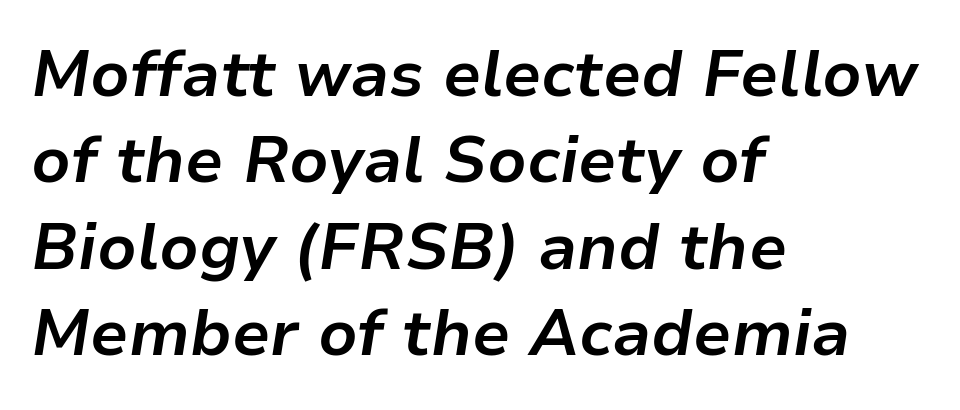
All the whitespace from short lines collects on the right. Its strokes are broad and dark, the hallmark of bold type. These lines are rendered in a variable-pitch font. The foot of each line stays bare and open. Rendered with sloped, italic letterforms. Horizontal bands of white between lines are of average thickness.
